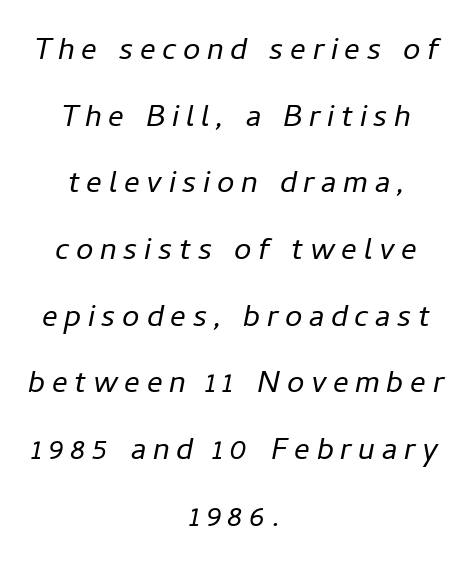
The image shows 39 px light type, italic (leaning right); set centered, line spacing 1.71x, not underlined; low stroke contrast and a medium x-height.
